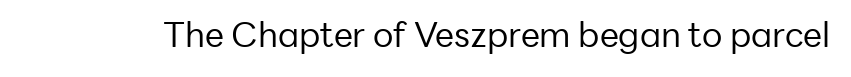
Q: Is the text bold? A: No.
Q: Is the text italic (slanted)? A: No, it is upright.
Q: Is the typeface a serif or a sans-serif typeface? A: Sans-serif.
Q: Is the text underlined? A: No.
Q: Is the spacing between letters normal or unusually wide? A: Normal.
Q: Width (condensed, normal, or wide)? A: Normal.
Q: Stroke contrast? A: Low.
Q: x-height? A: Medium.
Q: Monospaced? A: No.
